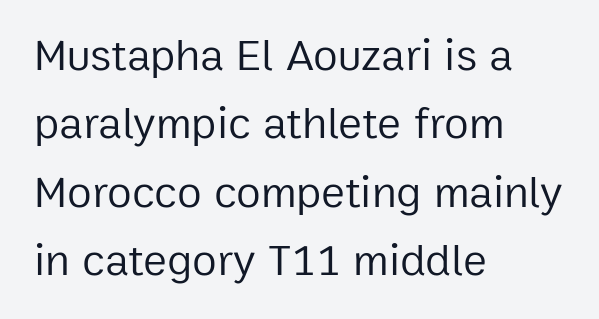
Q: Is the text bold? A: No.
Q: Is the text italic (slanted)? A: No, it is upright.
Q: Is the typeface a serif or a sans-serif typeface? A: Sans-serif.
Q: Is the text underlined? A: No.
Q: How is the paragraph aligned? A: Left-aligned.
Q: Is the spacing between letters normal or unusually wide? A: Normal.
Q: Is the spacing between lines tight, normal or loose? A: Normal.
Q: Width (condensed, normal, or wide)? A: Normal.
Q: Stroke contrast? A: Low.
Q: x-height? A: Medium.
Q: Monospaced? A: No.
